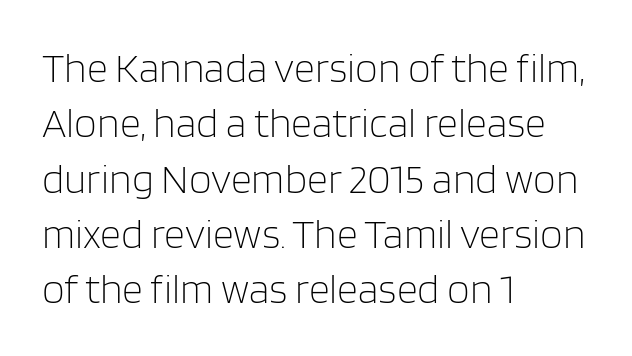
{"serif": "no", "italic": "no", "bold": "no", "weight": "light", "width": "normal", "stroke_contrast": "low", "x_height": "large", "monospaced": "no", "underline": "no", "align": "left", "line_spacing": "normal", "line_spacing_ratio": 1.35, "letter_spacing": "normal", "letter_spacing_em": 0.0, "glyph_px": 41}
